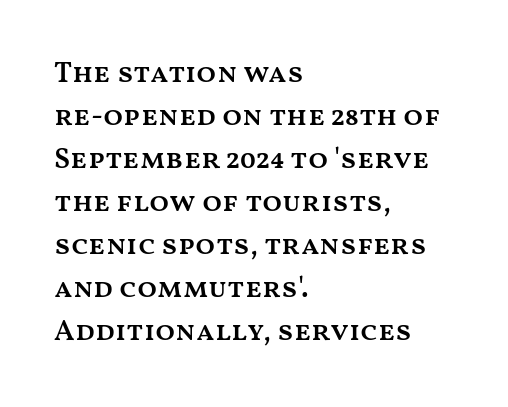
Q: Is the text bold? A: Semi-bold.
Q: Is the text italic (slanted)? A: No, it is upright.
Q: Is the text underlined? A: No.
Q: How is the paragraph aligned? A: Left-aligned.
Q: Is the spacing between letters normal or unusually wide? A: Normal.
Q: Is the spacing between lines tight, normal or loose? A: Normal.
Q: Width (condensed, normal, or wide)? A: Wide.
Q: Stroke contrast? A: Medium.
Q: x-height? A: Medium.
Q: Monospaced? A: No.
